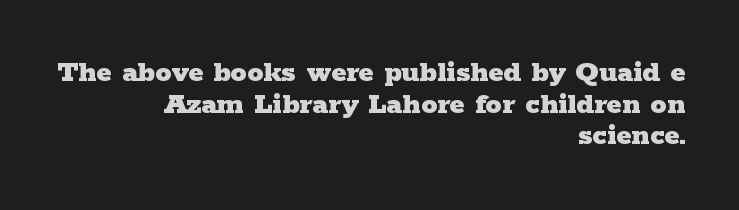
The image shows 32 px heavy, wide serif type, upright; set right-aligned, tight line spacing (0.99x), normal letter spacing, not underlined; low stroke contrast and a medium x-height.
